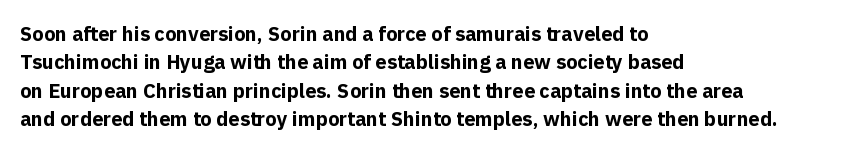
Q: Is the text bold? A: Yes.
Q: Is the text italic (slanted)? A: No, it is upright.
Q: Is the text underlined? A: No.
Q: How is the paragraph aligned? A: Left-aligned.
Q: Is the spacing between letters normal or unusually wide? A: Normal.
Q: Is the spacing between lines tight, normal or loose? A: Normal.
